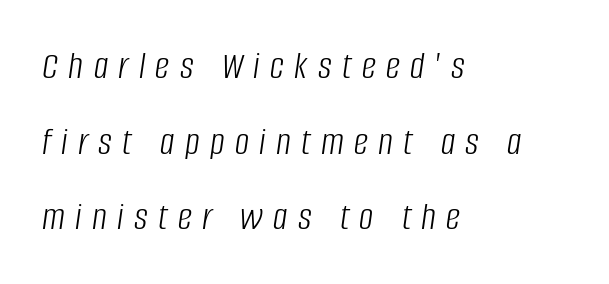
{"italic": "yes", "lean": "right", "slant_degrees": 8, "bold": "no", "weight": "light", "width": "condensed", "stroke_contrast": "low", "x_height": "large", "monospaced": "no", "underline": "no", "align": "left", "line_spacing_ratio": 1.89, "letter_spacing": "wide", "letter_spacing_em": 0.26, "glyph_px": 40}
